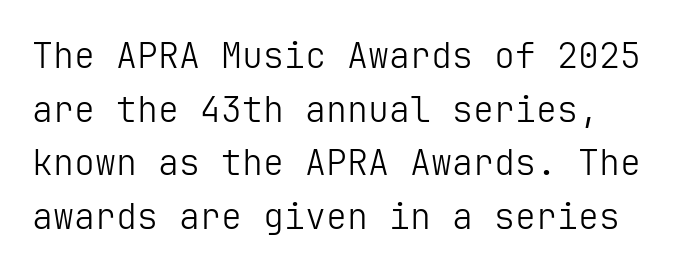
Does the type have serifs? No, each stem ends abruptly. Words float on clear page, feet unadorned. Stem width sits at or under what a default text font uses. Baseline-to-baseline distance is the conventional proportion of letter height. The setting favours the left margin, as ordinary paragraphs usually do.
